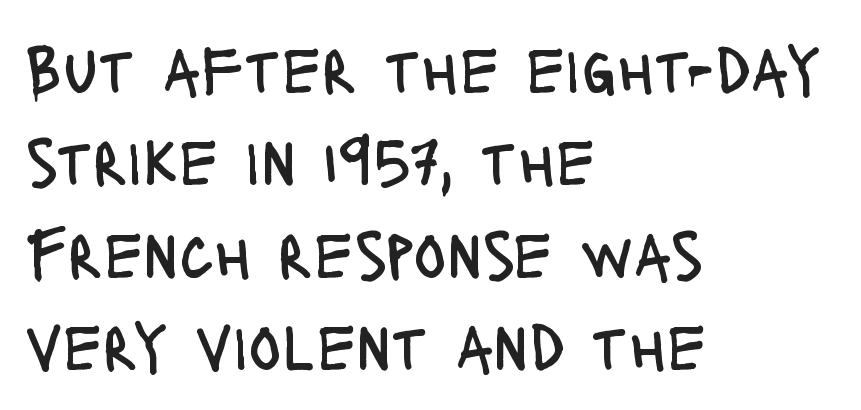
Q: Is the text bold? A: No.
Q: Is the text italic (slanted)? A: No, it is upright.
Q: Is the typeface a serif or a sans-serif typeface? A: Sans-serif.
Q: Is the text underlined? A: No.
Q: How is the paragraph aligned? A: Left-aligned.
Q: Is the spacing between letters normal or unusually wide? A: Normal.
Q: Is the spacing between lines tight, normal or loose? A: Normal.
Q: Width (condensed, normal, or wide)? A: Condensed.
Q: Stroke contrast? A: Low.
Q: x-height? A: Large.
Q: Monospaced? A: No.
